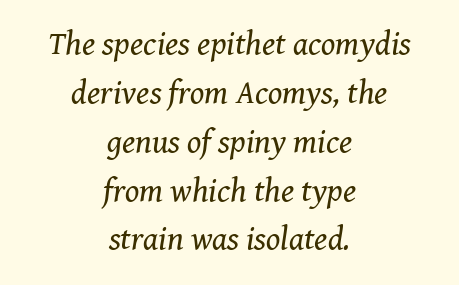
A typesetter would label this face a serif. Weight: not bold — regular or lighter. Casual observation: everything's sitting right in the middle. Summary of vertical rhythm: regular, with standard interline spacing. This is oblique type, the kind used for emphasis or titles.
